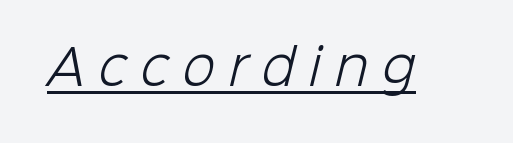
{"serif": "no", "bold": "no", "weight": "light", "width": "normal", "stroke_contrast": "low", "x_height": "medium", "monospaced": "no", "underline": "yes", "letter_spacing": "wide", "letter_spacing_em": 0.29, "glyph_px": 48}
